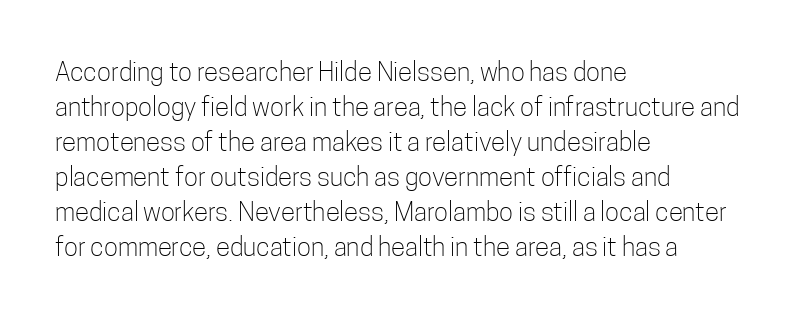
{"italic": "no", "bold": "no", "underline": "no", "align": "left", "line_spacing": "normal", "line_spacing_ratio": 1.35, "letter_spacing": "normal", "letter_spacing_em": 0.0, "glyph_px": 26}
